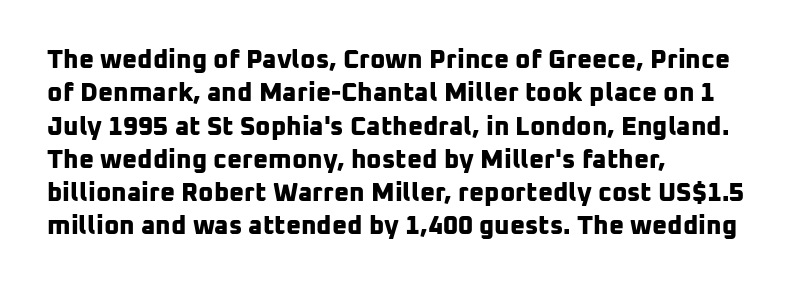
{"bold": "yes", "underline": "no", "align": "left", "line_spacing": "normal", "line_spacing_ratio": 1.28, "letter_spacing": "normal", "letter_spacing_em": 0.0, "glyph_px": 26}
